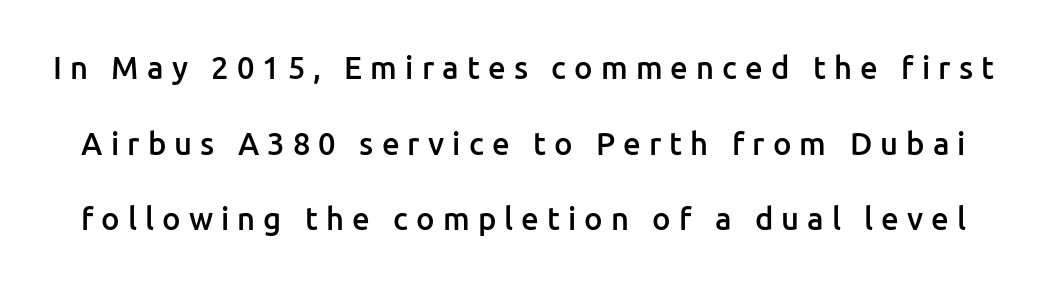
Q: Is the text bold? A: Semi-bold.
Q: Is the text italic (slanted)? A: No, it is upright.
Q: Is the typeface a serif or a sans-serif typeface? A: Sans-serif.
Q: Is the text underlined? A: No.
Q: Is the spacing between letters normal or unusually wide? A: Unusually wide.
Q: Is the spacing between lines tight, normal or loose? A: Loose.
Q: Width (condensed, normal, or wide)? A: Normal.
Q: Stroke contrast? A: Low.
Q: x-height? A: Medium.
Q: Monospaced? A: No.
